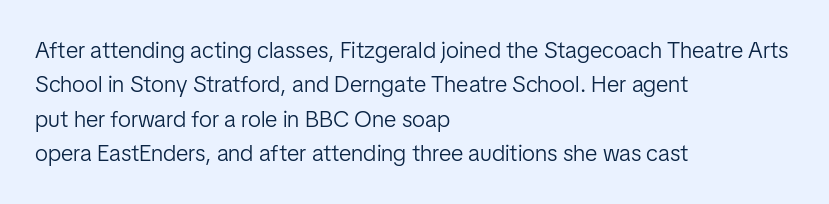
The image shows 23 px text type, upright; set left-aligned, normal line spacing (1.5x), normal letter spacing, not underlined.
